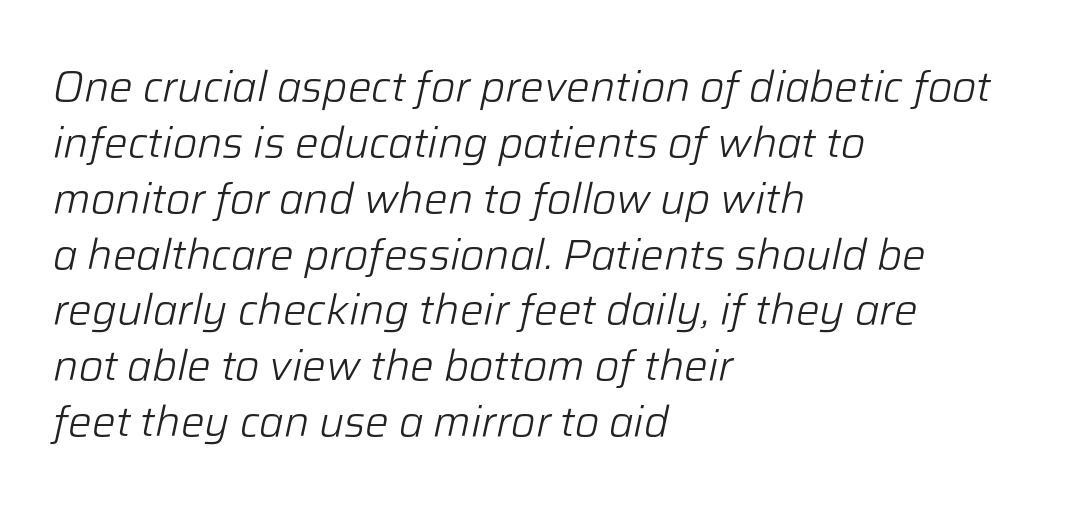
Q: Is the text bold? A: No.
Q: Is the text italic (slanted)? A: Yes, it leans right by about 12 degrees.
Q: Is the text underlined? A: No.
Q: How is the paragraph aligned? A: Left-aligned.
Q: Is the spacing between letters normal or unusually wide? A: Normal.
Q: Is the spacing between lines tight, normal or loose? A: Normal.
Q: Width (condensed, normal, or wide)? A: Normal.
Q: Stroke contrast? A: Low.
Q: x-height? A: Medium.
Q: Monospaced? A: No.
